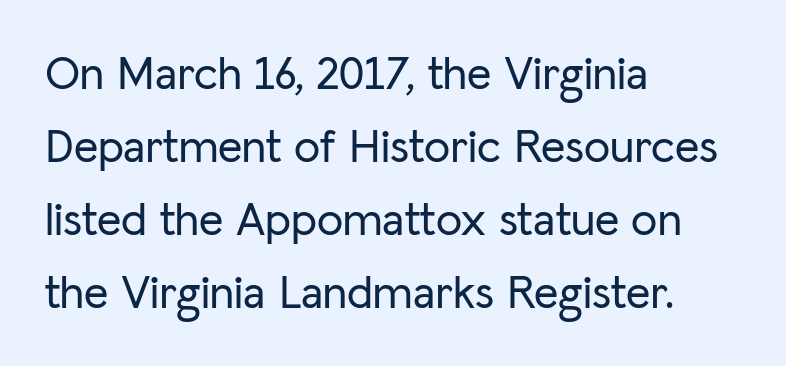
The image shows 47 px sans-serif type, upright; set left-aligned, normal line spacing (1.55x), normal letter spacing, not underlined; low stroke contrast and a medium x-height.
